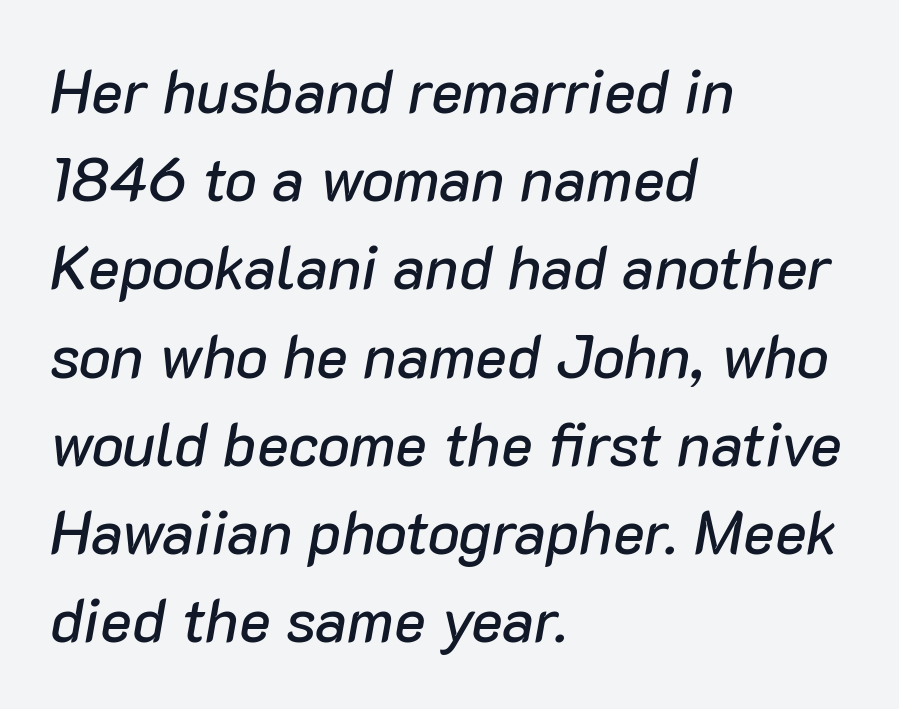
The image shows 60 px text type, italic (leaning right); set left-aligned, normal line spacing (1.47x), normal letter spacing, not underlined; low stroke contrast and a medium x-height.
